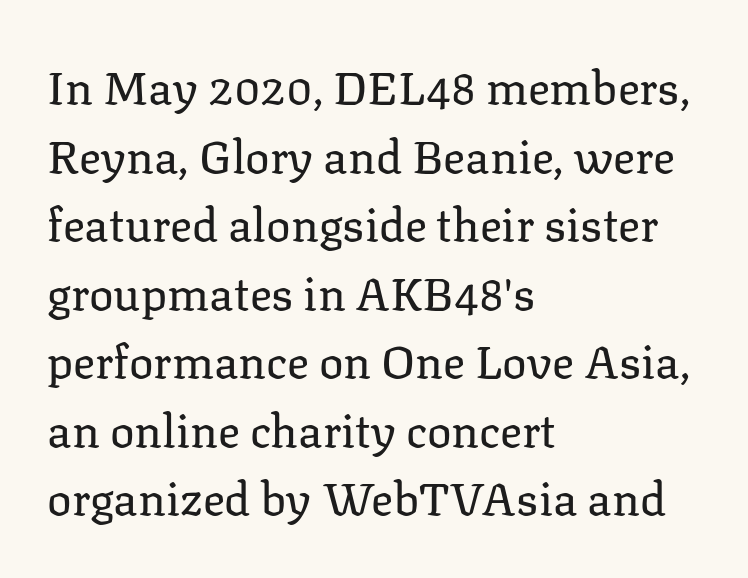
Q: Is the text bold? A: No.
Q: Is the text italic (slanted)? A: No, it is upright.
Q: Is the typeface a serif or a sans-serif typeface? A: Serif.
Q: Is the text underlined? A: No.
Q: How is the paragraph aligned? A: Left-aligned.
Q: Is the spacing between letters normal or unusually wide? A: Normal.
Q: Is the spacing between lines tight, normal or loose? A: Normal.
Q: Width (condensed, normal, or wide)? A: Normal.
Q: Stroke contrast? A: Low.
Q: x-height? A: Medium.
Q: Monospaced? A: No.
